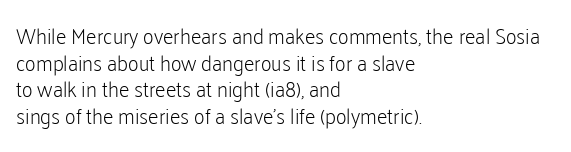
Summary of weight: not heavy and not bold. The vertical gap from one line to the next is medium. The type is set solid horizontally, with unmodified tracking. No italicization has been applied; the sample stays upright. The paragraph shown leans on its left margin. The gap between lines stays unmarked.
